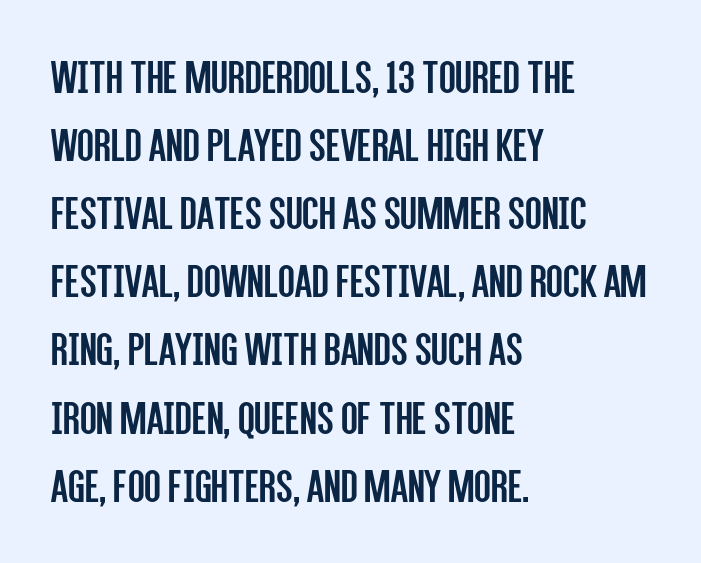
A normal amount of white space separates one row of letters from the next. Look at the tracking — it's just the regular setting, nothing added. The letters look calm and open, with moderate or lighter stems. This rendering employs a face without finishing strokes, i.e., a sans-serif.
